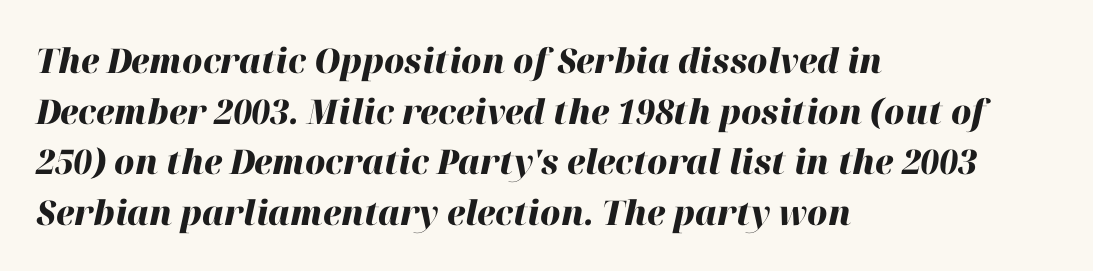
These lines are rendered in a variable-pitch font. Notice how thick the strokes are: this is what a full bold looks like. Anything drawn beneath the words? Only blank space. Slanted lettering throughout. Students, note that the glyphs here touch the page at normal intervals.
